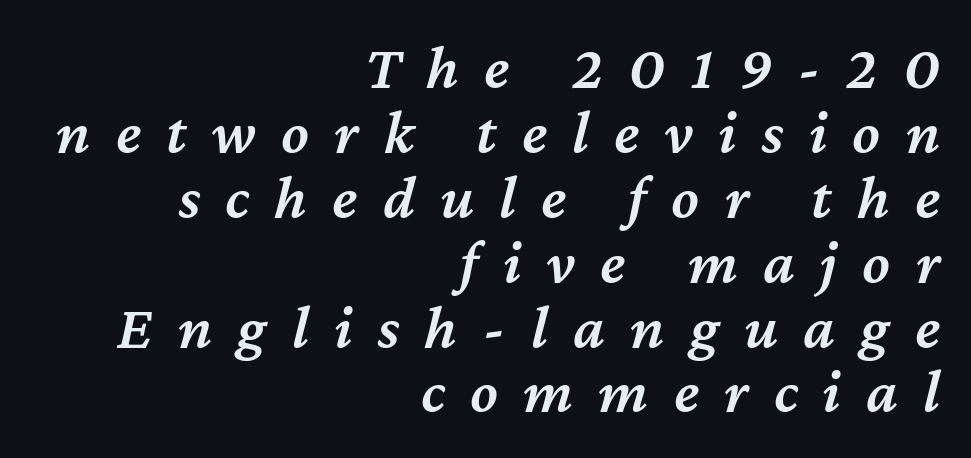
Q: Is the text bold? A: Semi-bold.
Q: Is the text italic (slanted)? A: Yes, it leans right by about 12 degrees.
Q: Is the text underlined? A: No.
Q: How is the paragraph aligned? A: Right-aligned.
Q: Is the spacing between letters normal or unusually wide? A: Unusually wide.
Q: Is the spacing between lines tight, normal or loose? A: Tight.
Q: Width (condensed, normal, or wide)? A: Normal.
Q: Stroke contrast? A: Medium.
Q: x-height? A: Medium.
Q: Monospaced? A: No.
